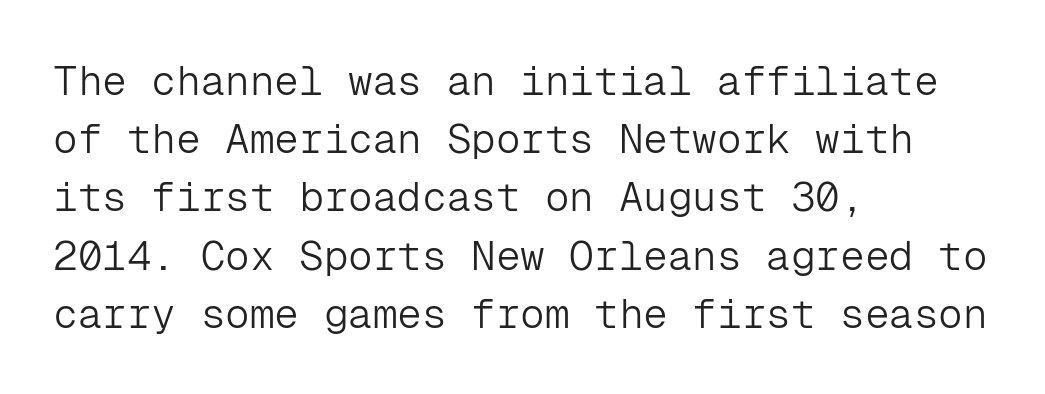
The image shows 41 px light sans-serif type, upright, monospaced; set left-aligned, normal line spacing (1.42x), normal letter spacing, not underlined; low stroke contrast and a medium x-height.
